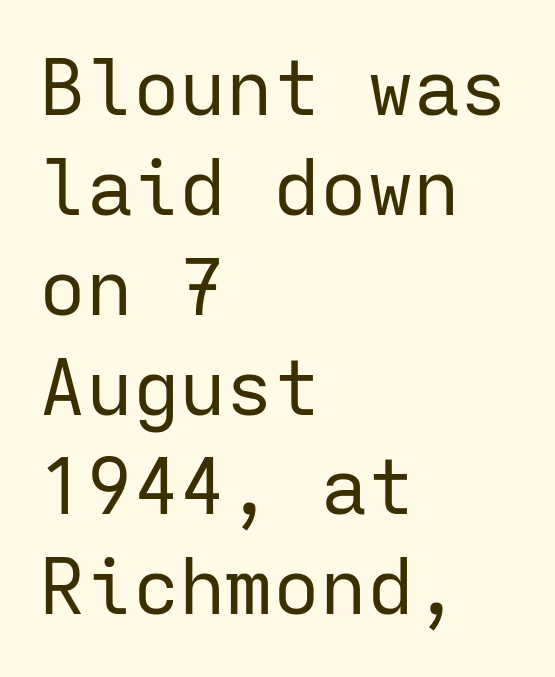
Q: Is the text bold? A: No.
Q: Is the text italic (slanted)? A: No, it is upright.
Q: Is the typeface a serif or a sans-serif typeface? A: Sans-serif.
Q: Is the text underlined? A: No.
Q: How is the paragraph aligned? A: Left-aligned.
Q: Is the spacing between letters normal or unusually wide? A: Normal.
Q: Is the spacing between lines tight, normal or loose? A: Normal.
Q: Width (condensed, normal, or wide)? A: Normal.
Q: Stroke contrast? A: Low.
Q: x-height? A: Medium.
Q: Monospaced? A: Yes.
